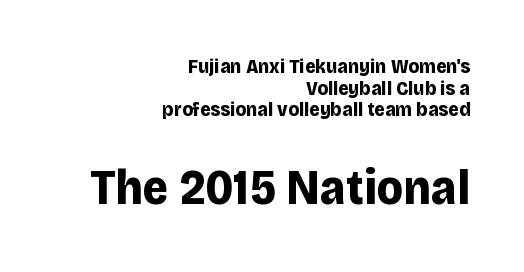
These lines are rendered in a variable-pitch font. Nobody drew a line under any word here. Leading is clearly below the norm, producing a dense column. No feet cap the strokes, marking this as sans-serif type. In terms of weight, the rendering is a true, heavy bold.
